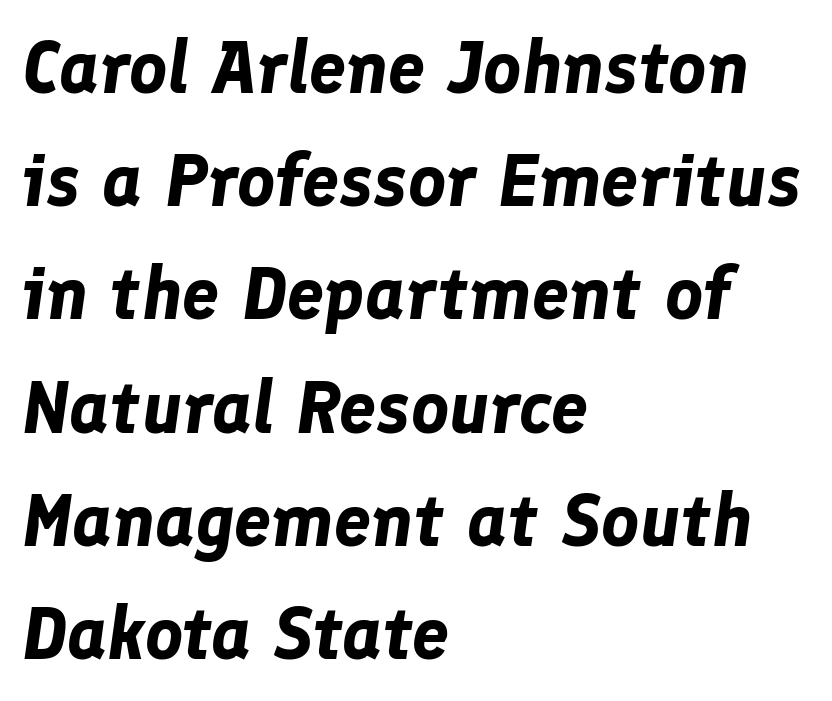
The image shows 74 px bold type, italic (leaning right); set left-aligned, normal line spacing (1.53x), normal letter spacing, not underlined; low stroke contrast and a medium x-height.
